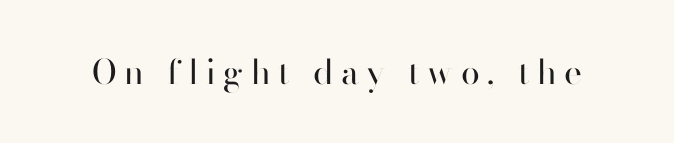
Words float on clear page, feet unadorned. Someone cranked the tracking dial way up on this one. Italic: no, the glyphs are upright roman. Is this a fixed-width face? No — the glyphs have proportional, varying widths. Is this a heavy cut? Hardly; it is regular or lighter. In terms of letterform style, serifs are entirely absent.
